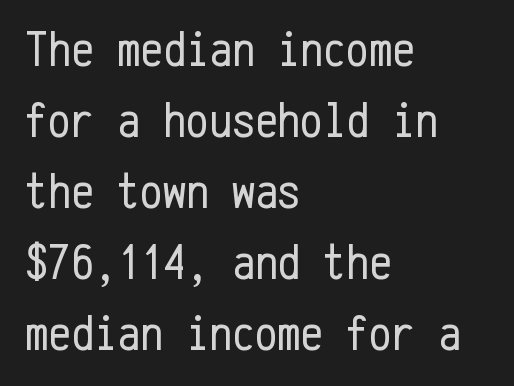
A roman cut, with each character standing at attention. No word sits above an underline. This sample has the even, mechanical cadence of fixed-width lettering. What kind of face is this? One without serifs — a sans.
